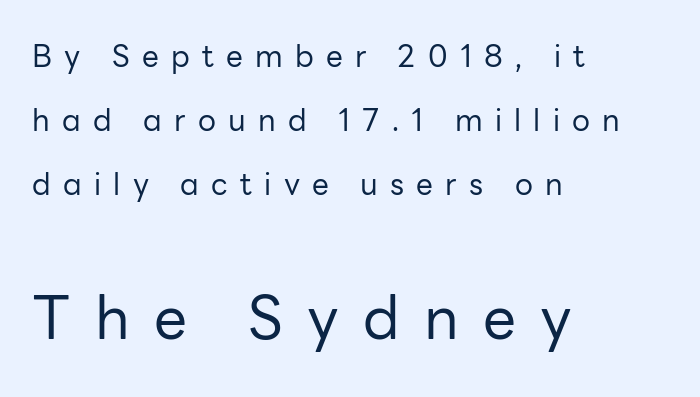
The image shows 59 px regular-weight sans-serif type, upright; set left-aligned, loose line spacing (2.13x), unusually wide letter spacing (+0.41 em), not underlined; the second (bottom) block is 1.97x larger; low stroke contrast and a medium x-height.
